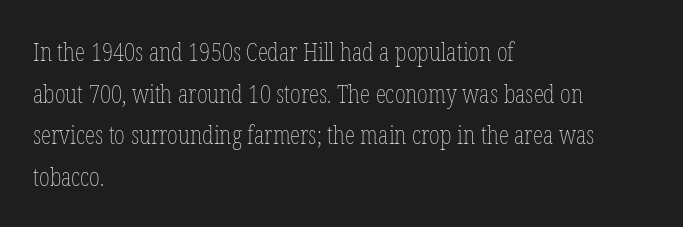
Q: Is the text bold? A: No.
Q: Is the text italic (slanted)? A: No, it is upright.
Q: Is the text underlined? A: No.
Q: How is the paragraph aligned? A: Left-aligned.
Q: Is the spacing between letters normal or unusually wide? A: Normal.
Q: Is the spacing between lines tight, normal or loose? A: Normal.
